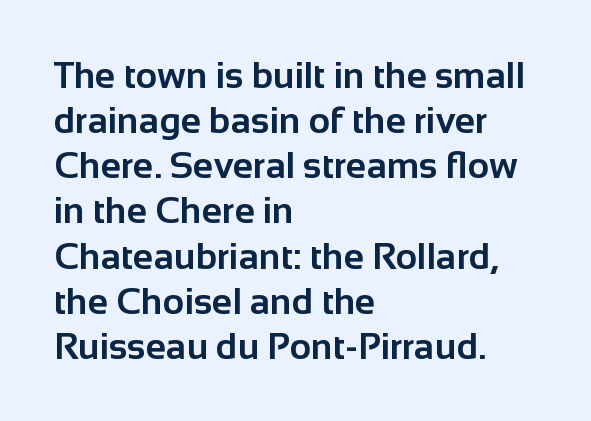
The image shows 37 px bold sans-serif type, upright; set left-aligned, line spacing 1.22x, normal letter spacing, not underlined; low stroke contrast and a medium x-height.
